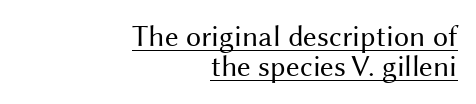
Q: Is the text bold? A: No.
Q: Is the text italic (slanted)? A: No, it is upright.
Q: Is the typeface a serif or a sans-serif typeface? A: Sans-serif.
Q: Is the text underlined? A: Yes.
Q: How is the paragraph aligned? A: Right-aligned.
Q: Is the spacing between letters normal or unusually wide? A: Normal.
Q: Is the spacing between lines tight, normal or loose? A: Tight.
Q: Width (condensed, normal, or wide)? A: Normal.
Q: Stroke contrast? A: Medium.
Q: x-height? A: Medium.
Q: Monospaced? A: No.
